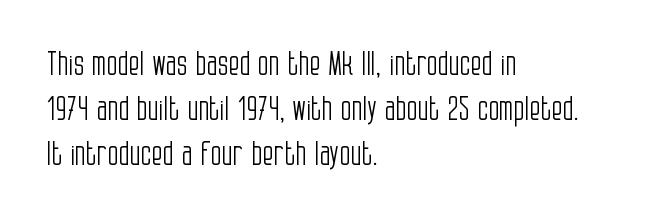
Q: Is the text bold? A: No.
Q: Is the text italic (slanted)? A: No, it is upright.
Q: Is the typeface a serif or a sans-serif typeface? A: Sans-serif.
Q: Is the text underlined? A: No.
Q: How is the paragraph aligned? A: Left-aligned.
Q: Is the spacing between letters normal or unusually wide? A: Normal.
Q: Is the spacing between lines tight, normal or loose? A: Normal.
Q: Width (condensed, normal, or wide)? A: Condensed.
Q: Stroke contrast? A: Low.
Q: x-height? A: Large.
Q: Monospaced? A: No.
